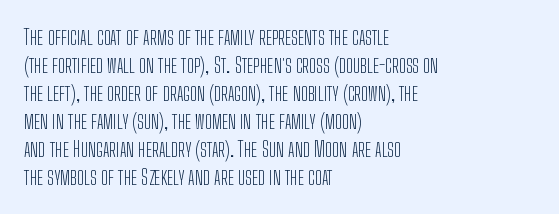
Q: Is the text bold? A: No.
Q: Is the text italic (slanted)? A: No, it is upright.
Q: Is the text underlined? A: No.
Q: How is the paragraph aligned? A: Left-aligned.
Q: Is the spacing between letters normal or unusually wide? A: Normal.
Q: Is the spacing between lines tight, normal or loose? A: Normal.
